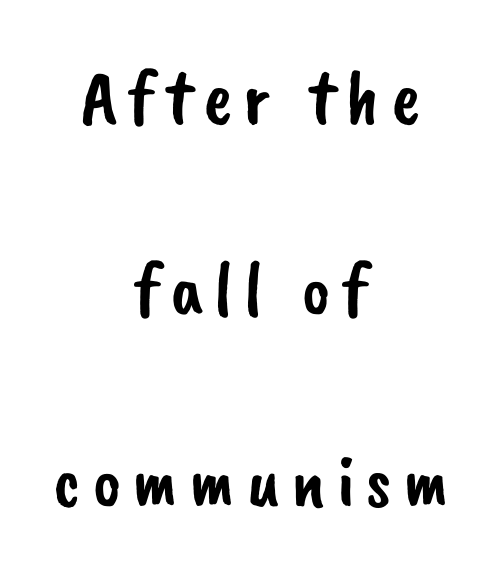
Q: Is the typeface a serif or a sans-serif typeface? A: Sans-serif.
Q: Is the text underlined? A: No.
Q: How is the paragraph aligned? A: Centered.
Q: Is the spacing between lines tight, normal or loose? A: Loose.
Q: Width (condensed, normal, or wide)? A: Normal.
Q: Stroke contrast? A: Low.
Q: x-height? A: Small.
Q: Monospaced? A: No.
